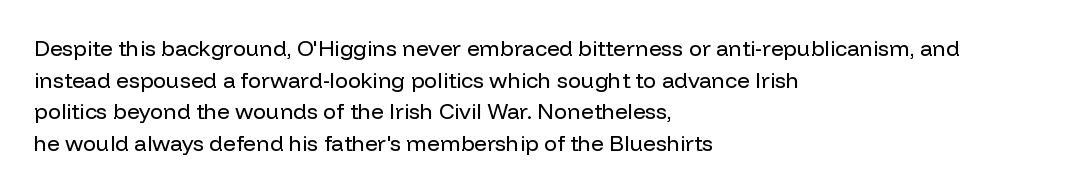
{"italic": "no", "bold": "no", "underline": "no", "align": "left", "line_spacing": "normal", "line_spacing_ratio": 1.44, "letter_spacing": "normal", "letter_spacing_em": 0.0, "glyph_px": 22}
